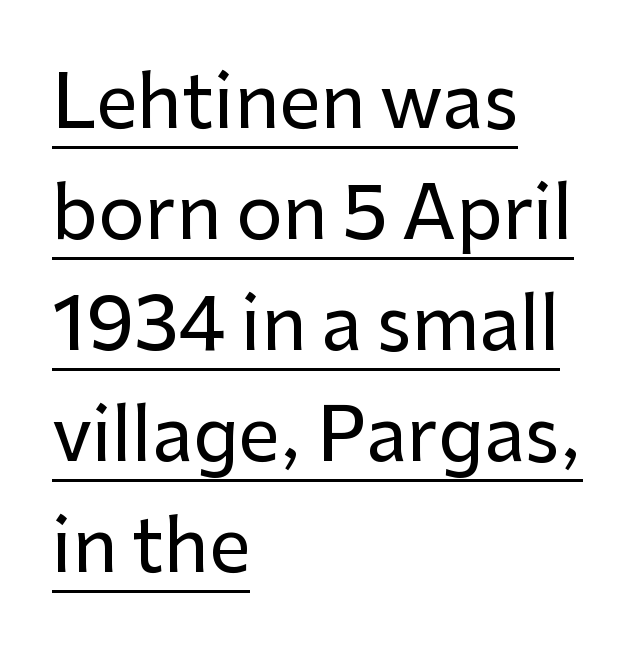
The lines sit at an ordinary, default distance from one another. Upright lettering throughout. Spacing verdict: proportional, widths tailored to each character. You could call the tracking neutral — neither tight nor loose.
